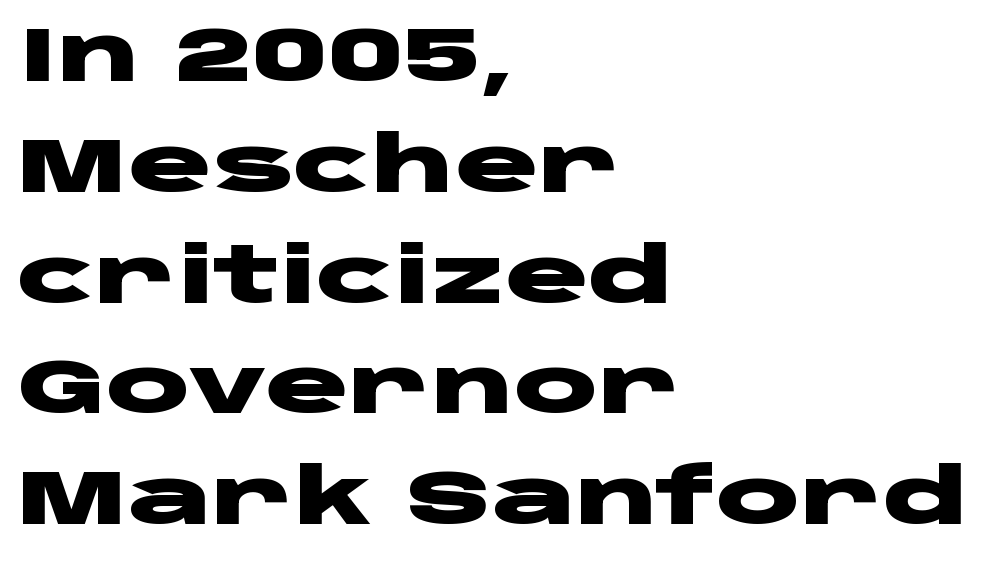
The image shows 78 px heavy, wide sans-serif type, upright; set left-aligned, normal line spacing (1.42x), normal letter spacing, not underlined; low stroke contrast and a large x-height.
